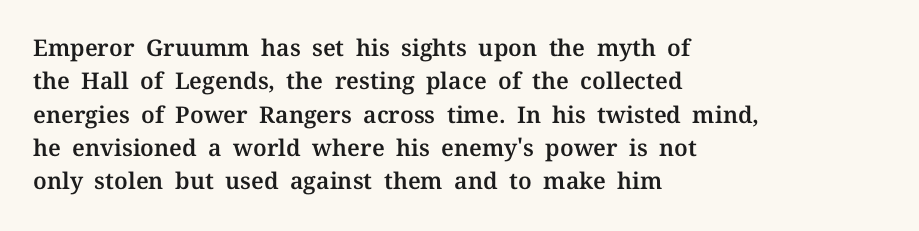
{"italic": "no", "underline": "no", "align": "left", "line_spacing": "normal", "line_spacing_ratio": 1.45, "letter_spacing": "normal", "letter_spacing_em": 0.0, "glyph_px": 23}
